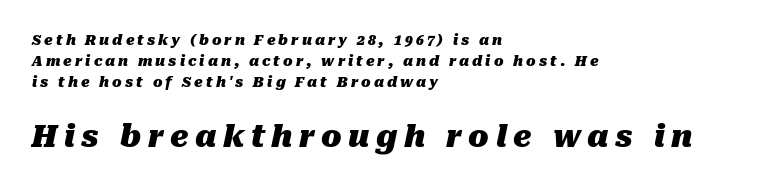
The image shows 30 px heavy type, italic (leaning right); set left-aligned, normal line spacing (1.51x), unusually wide letter spacing (+0.22 em), not underlined; the second (bottom) block is 2.14x larger; medium stroke contrast and a medium x-height.
